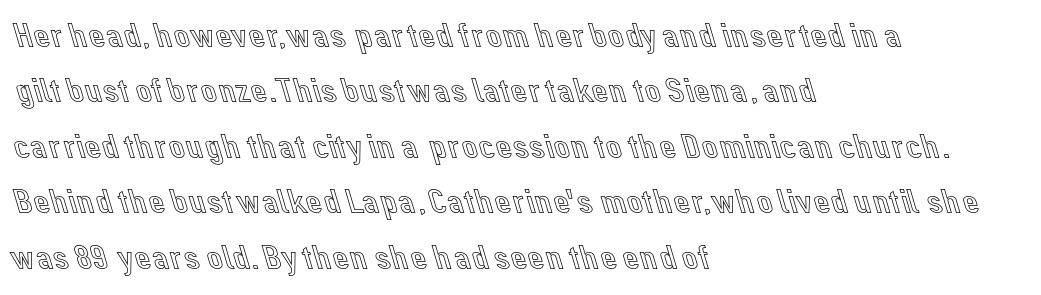
Successive baselines arrive at the customary interval. The zone under the glyphs is completely vacant. These lines are rendered in a variable-pitch font. Caption: standard tracking, unaltered. Does the copy run flush right? No — it runs flush left.
